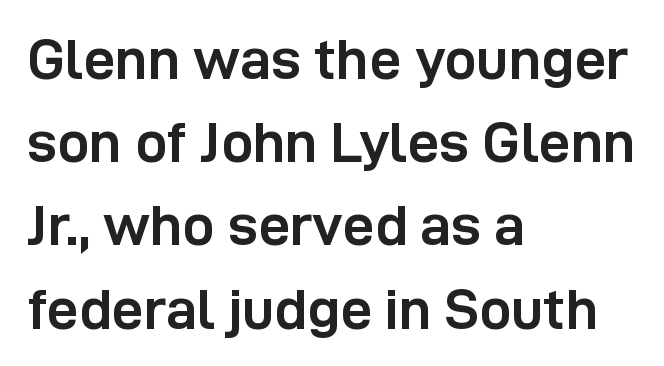
Short note: letters normally spaced. The letters carry no serifs — their stems end cleanly without finishing strokes. Whoever set this chose a conventional vertical rhythm. The typesetter chose a ragged-right arrangement here. The letters stand upright; this is a roman face.
